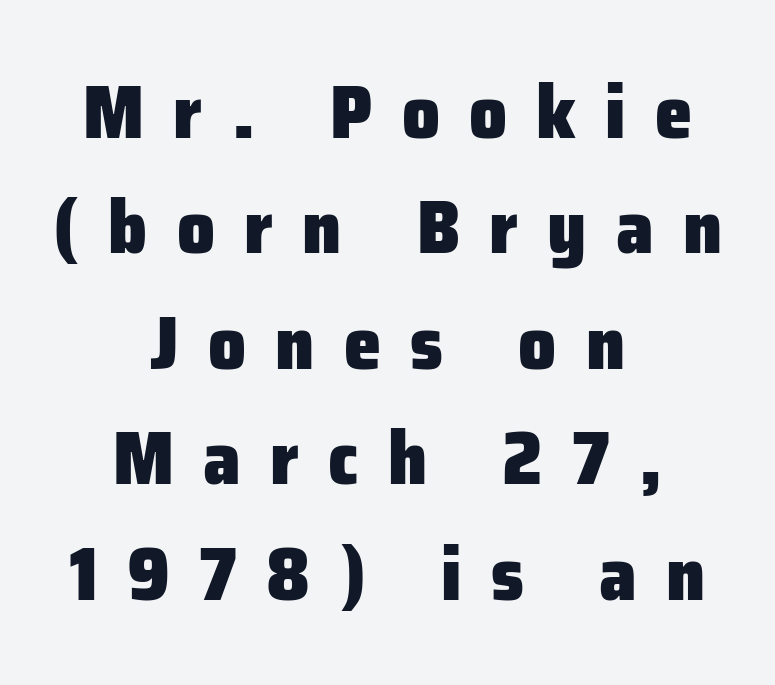
In terms of posture, this sample is upright. Classification — sans serif. Quick note: interline space is typical. Typographic density is high because the face is bold. The space directly below the letters is spotless.
